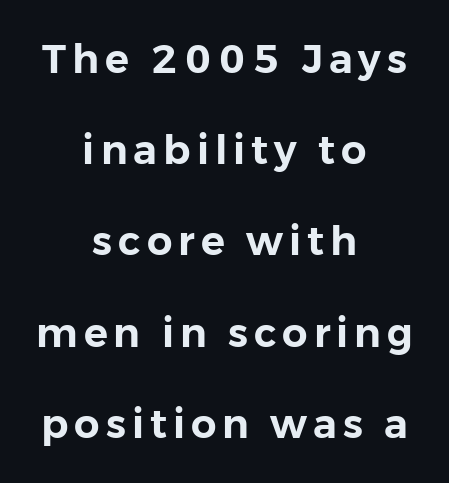
{"serif": "no", "italic": "no", "width": "normal", "stroke_contrast": "low", "x_height": "medium", "monospaced": "no", "underline": "no", "align": "center", "line_spacing": "loose", "line_spacing_ratio": 2.28, "glyph_px": 40}
